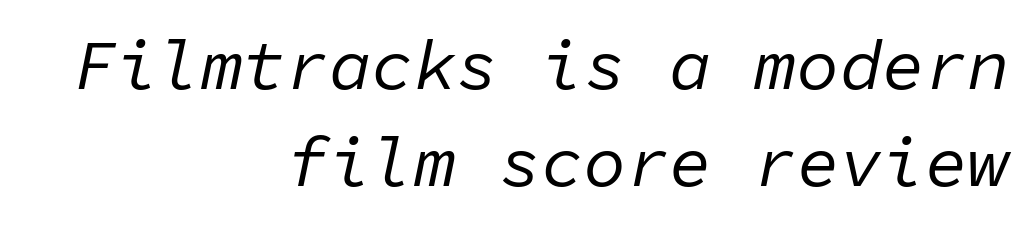
Q: Is the text bold? A: No.
Q: Is the text italic (slanted)? A: Yes, it leans right by about 11 degrees.
Q: Is the text underlined? A: No.
Q: How is the paragraph aligned? A: Right-aligned.
Q: Is the spacing between letters normal or unusually wide? A: Normal.
Q: Is the spacing between lines tight, normal or loose? A: Normal.
Q: Width (condensed, normal, or wide)? A: Normal.
Q: Stroke contrast? A: Low.
Q: x-height? A: Medium.
Q: Monospaced? A: Yes.
